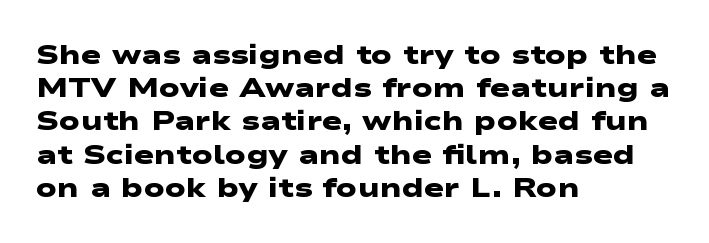
The image shows 27 px bold type; set left-aligned, line spacing 1.23x, normal letter spacing, not underlined.
